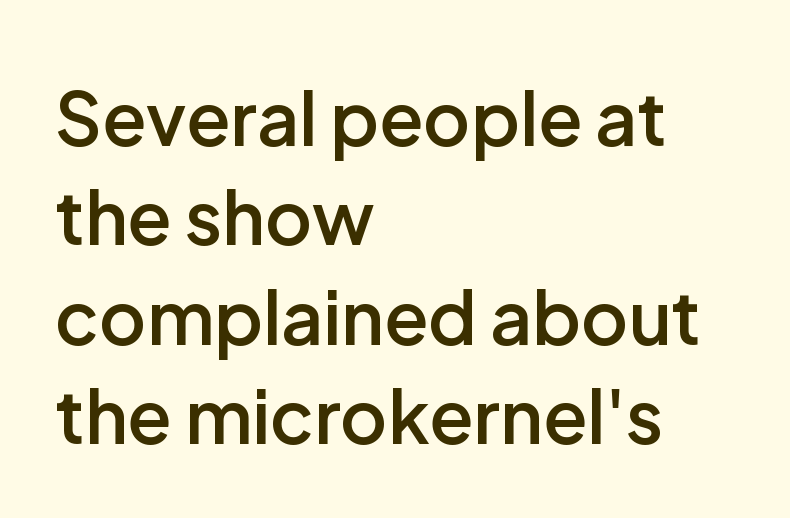
Q: Is the text bold? A: Semi-bold.
Q: Is the text italic (slanted)? A: No, it is upright.
Q: Is the typeface a serif or a sans-serif typeface? A: Sans-serif.
Q: Is the text underlined? A: No.
Q: How is the paragraph aligned? A: Left-aligned.
Q: Is the spacing between letters normal or unusually wide? A: Normal.
Q: Is the spacing between lines tight, normal or loose? A: Normal.
Q: Width (condensed, normal, or wide)? A: Normal.
Q: Stroke contrast? A: Low.
Q: x-height? A: Medium.
Q: Monospaced? A: No.
